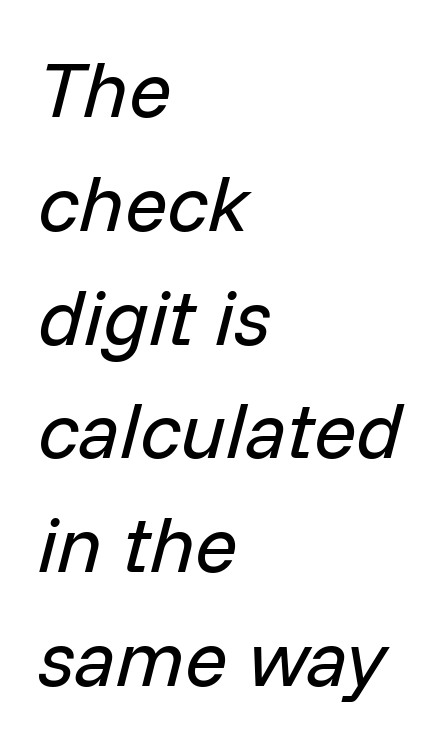
Q: Is the text bold? A: No.
Q: Is the text italic (slanted)? A: Yes, it leans right by about 14 degrees.
Q: Is the text underlined? A: No.
Q: How is the paragraph aligned? A: Left-aligned.
Q: Is the spacing between letters normal or unusually wide? A: Normal.
Q: Is the spacing between lines tight, normal or loose? A: Normal.
Q: Width (condensed, normal, or wide)? A: Normal.
Q: Stroke contrast? A: Low.
Q: x-height? A: Medium.
Q: Monospaced? A: No.
